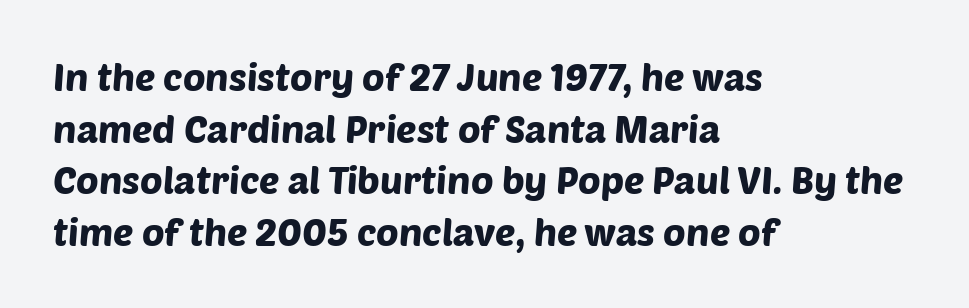
{"serif": "no", "width": "normal", "stroke_contrast": "low", "x_height": "large", "monospaced": "no", "underline": "no", "align": "left", "line_spacing": "normal", "line_spacing_ratio": 1.36, "letter_spacing": "normal", "letter_spacing_em": 0.0, "glyph_px": 38}
